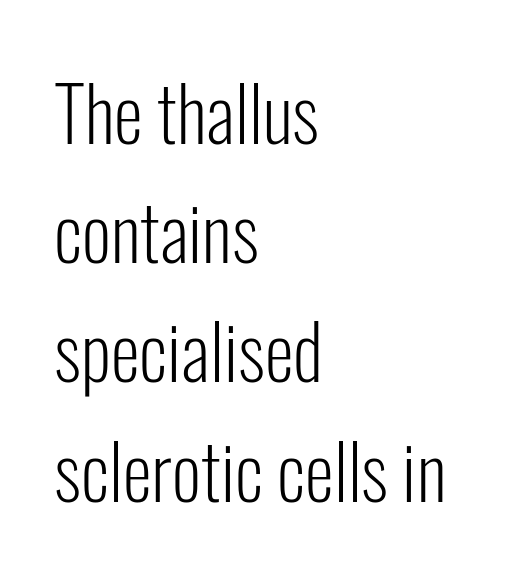
{"serif": "no", "italic": "no", "bold": "no", "weight": "light", "width": "condensed", "stroke_contrast": "low", "x_height": "medium", "monospaced": "no", "underline": "no", "align": "left", "line_spacing": "normal", "line_spacing_ratio": 1.59, "letter_spacing": "normal", "letter_spacing_em": 0.0, "glyph_px": 75}
